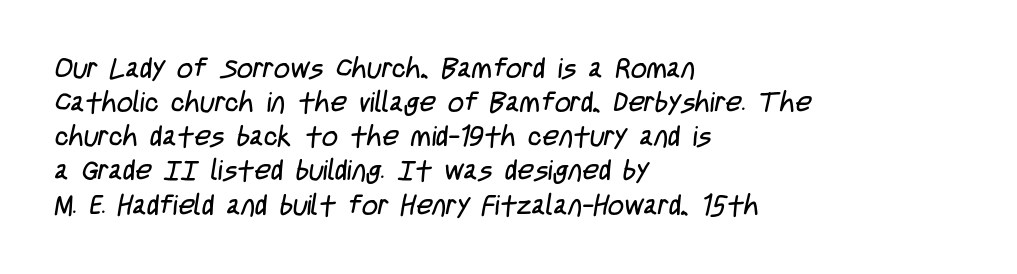
The image shows 28 px regular-weight, condensed sans-serif type; set left-aligned, line spacing 1.22x, normal letter spacing, not underlined; low stroke contrast and a large x-height.
